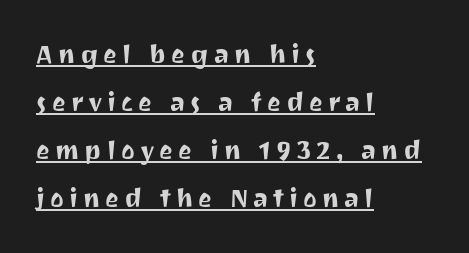
Q: Is the text italic (slanted)? A: No, it is upright.
Q: Is the text underlined? A: Yes.
Q: How is the paragraph aligned? A: Left-aligned.
